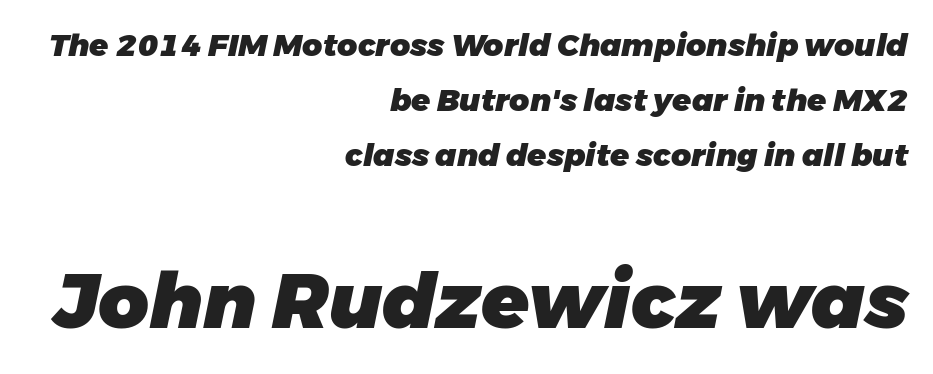
Q: Is the text bold? A: Yes.
Q: Is the text italic (slanted)? A: Yes, it leans right by about 11 degrees.
Q: Is the text underlined? A: No.
Q: How is the paragraph aligned? A: Right-aligned.
Q: Is the spacing between letters normal or unusually wide? A: Normal.
Q: Which block of text is set in a larger size, the first (top) or the second (bottom)? A: The second (bottom) one.
Q: Width (condensed, normal, or wide)? A: Normal.
Q: Stroke contrast? A: Low.
Q: x-height? A: Medium.
Q: Monospaced? A: No.
